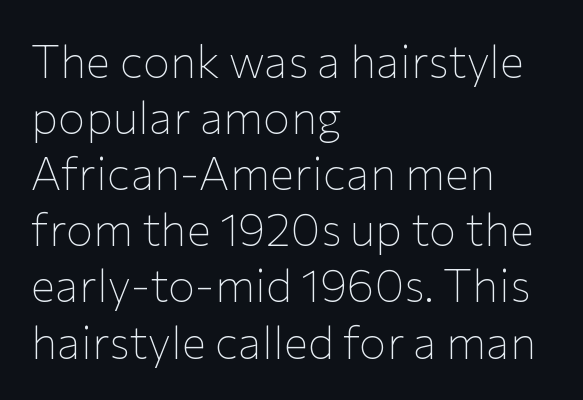
The image shows 46 px thin sans-serif type, upright; set left-aligned, line spacing 1.22x, normal letter spacing, not underlined; low stroke contrast and a medium x-height.
